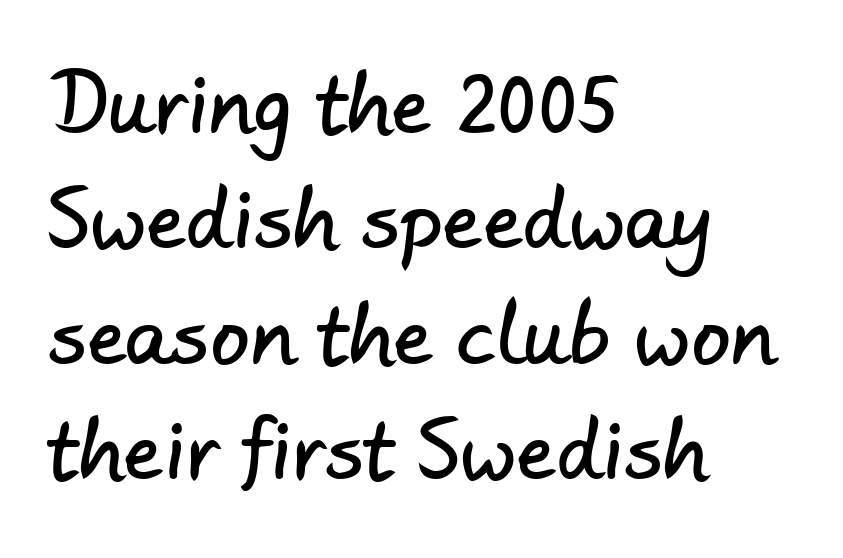
Each word holds together tightly as a unit, with standard inter-letter gaps. A typesetter would call this proportional, since set widths differ per character. This rendering features lettering with no underline. Is this a sans? Yes — the strokes have no serifs. These lines stack with their left ends in a neat column.
